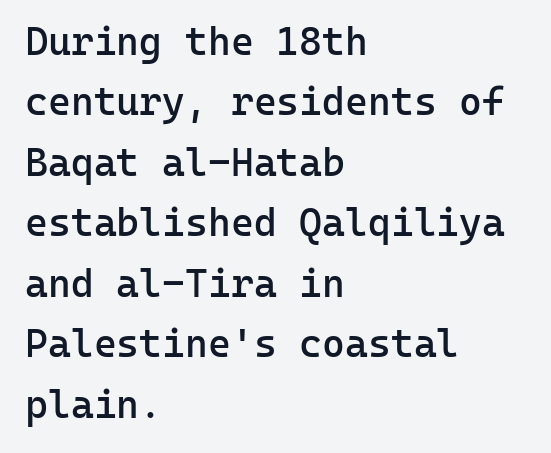
{"serif": "no", "italic": "no", "bold": "semi", "weight": "semibold", "width": "normal", "stroke_contrast": "low", "x_height": "medium", "monospaced": "yes", "underline": "no", "align": "left", "line_spacing": "normal", "line_spacing_ratio": 1.55, "letter_spacing": "normal", "letter_spacing_em": 0.0, "glyph_px": 39}
